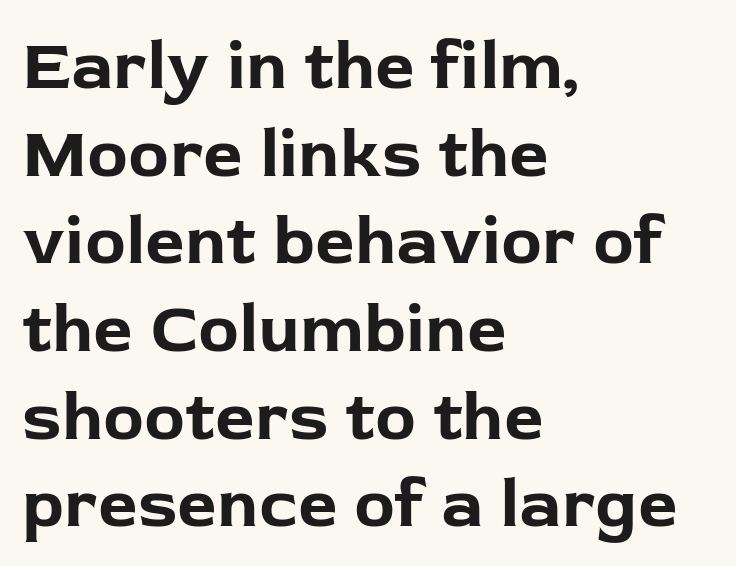
The letters stand straight up with perfectly vertical stems. The type is set solid horizontally, with unmodified tracking. Think of a printed novel: that variable character pitch is what you see here. Nobody drew a line under any word here. Horizontal bands of white between lines are of average thickness.
